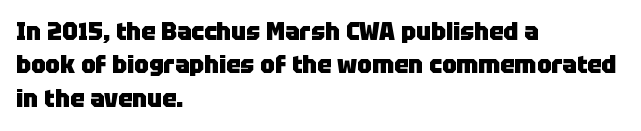
You can tell it's not italic because the verticals are truly vertical. Descender tails drop into unmarked territory. Baseline-to-baseline distance is the conventional proportion of letter height. Nobody touched the tracking dial on this one. Thick stems and heavy bowls — unmistakably bold. One-word summary of the alignment: left.
